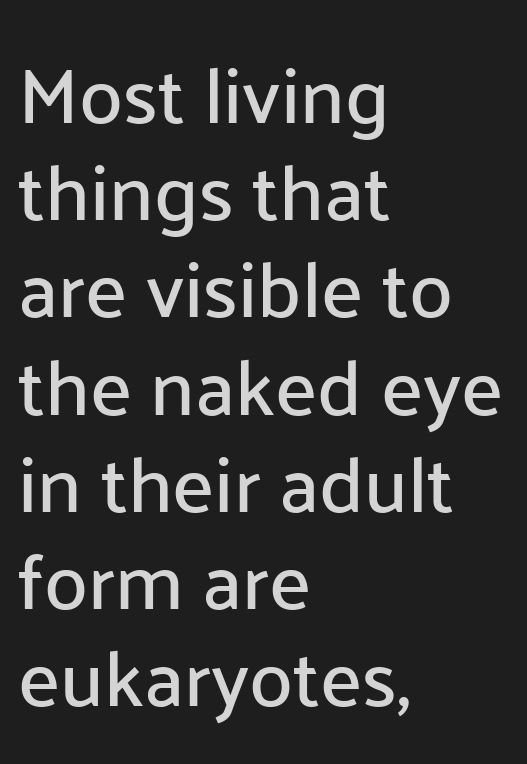
{"serif": "no", "italic": "no", "width": "normal", "stroke_contrast": "low", "x_height": "medium", "monospaced": "no", "underline": "no", "align": "left", "line_spacing_ratio": 1.23, "letter_spacing": "normal", "letter_spacing_em": 0.0, "glyph_px": 79}
